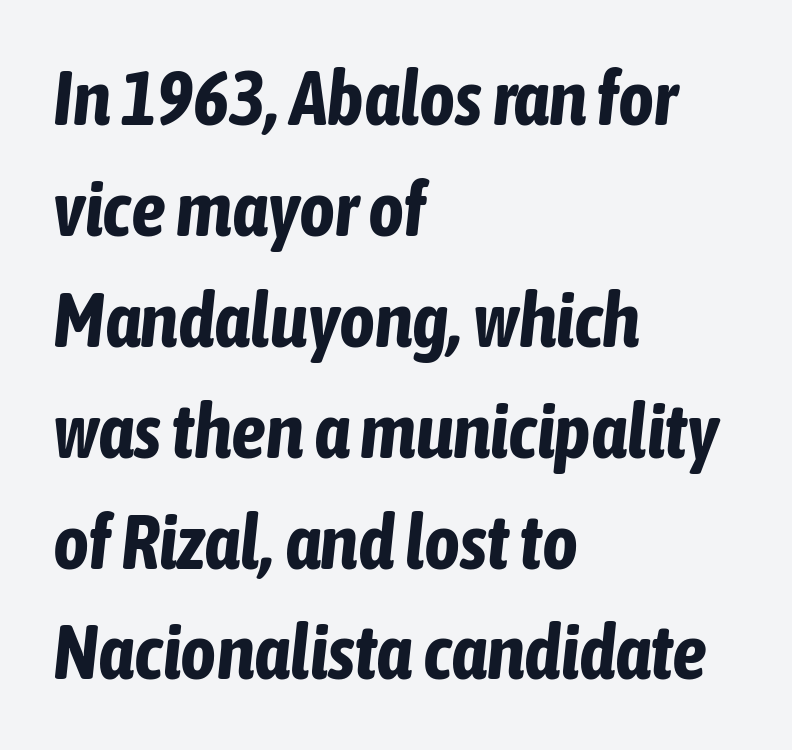
Regarding leading, the lines here are spaced in the standard way. Looks like regular typesetting: each glyph gets only the width it needs. In terms of letterspacing, this is plain default setting. Anything drawn beneath the words? Only blank space.
